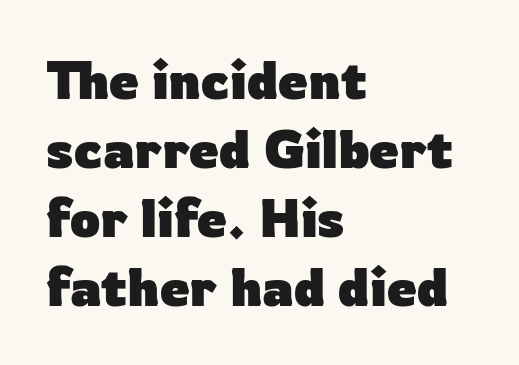
Q: Is the text bold? A: Yes.
Q: Is the text italic (slanted)? A: No, it is upright.
Q: Is the typeface a serif or a sans-serif typeface? A: Sans-serif.
Q: Is the text underlined? A: No.
Q: How is the paragraph aligned? A: Left-aligned.
Q: Is the spacing between letters normal or unusually wide? A: Normal.
Q: Is the spacing between lines tight, normal or loose? A: Normal.
Q: Width (condensed, normal, or wide)? A: Normal.
Q: Stroke contrast? A: Low.
Q: x-height? A: Medium.
Q: Monospaced? A: No.
